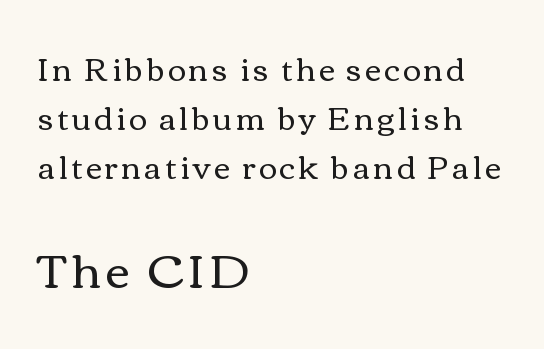
The image shows 47 px regular-weight, wide type, upright; set left-aligned, normal line spacing (1.58x), not underlined; the second (bottom) block is 1.52x larger; a medium x-height.
